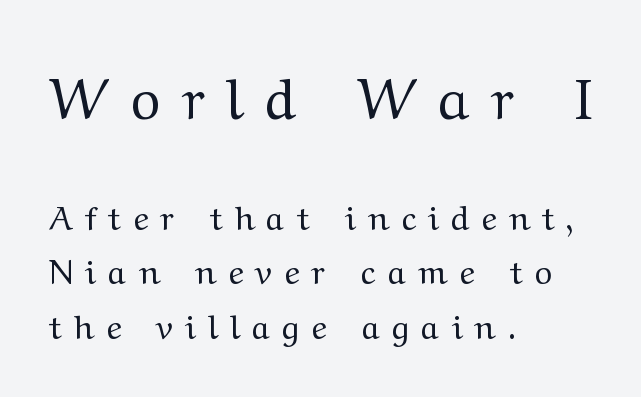
The image shows 57 px regular-weight, wide serif type, upright; set left-aligned, normal line spacing (1.65x), unusually wide letter spacing (+0.37 em), not underlined; the first (top) block is 1.73x larger; medium stroke contrast and a medium x-height.
